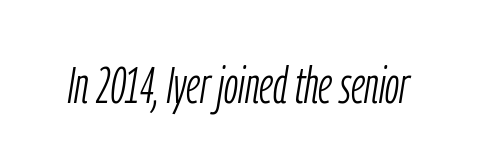
Q: Is the text bold? A: No.
Q: Is the text italic (slanted)? A: Yes, it leans right by about 9 degrees.
Q: Is the text underlined? A: No.
Q: Is the spacing between letters normal or unusually wide? A: Normal.
Q: Width (condensed, normal, or wide)? A: Condensed.
Q: Stroke contrast? A: Low.
Q: x-height? A: Medium.
Q: Monospaced? A: No.
